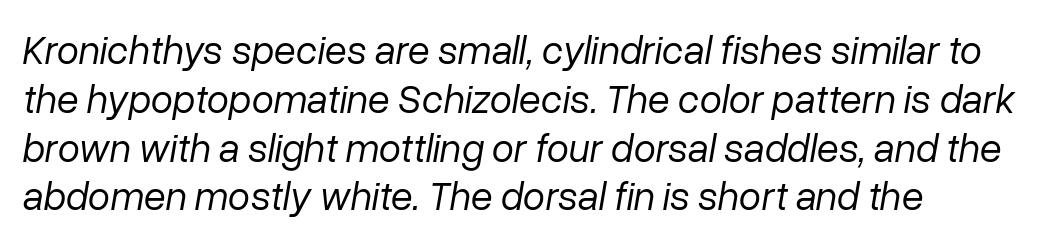
Q: Is the text bold? A: No.
Q: Is the text italic (slanted)? A: Yes, it leans right by about 10 degrees.
Q: Is the text underlined? A: No.
Q: How is the paragraph aligned? A: Left-aligned.
Q: Is the spacing between letters normal or unusually wide? A: Normal.
Q: Width (condensed, normal, or wide)? A: Normal.
Q: Stroke contrast? A: Low.
Q: x-height? A: Medium.
Q: Monospaced? A: No.
